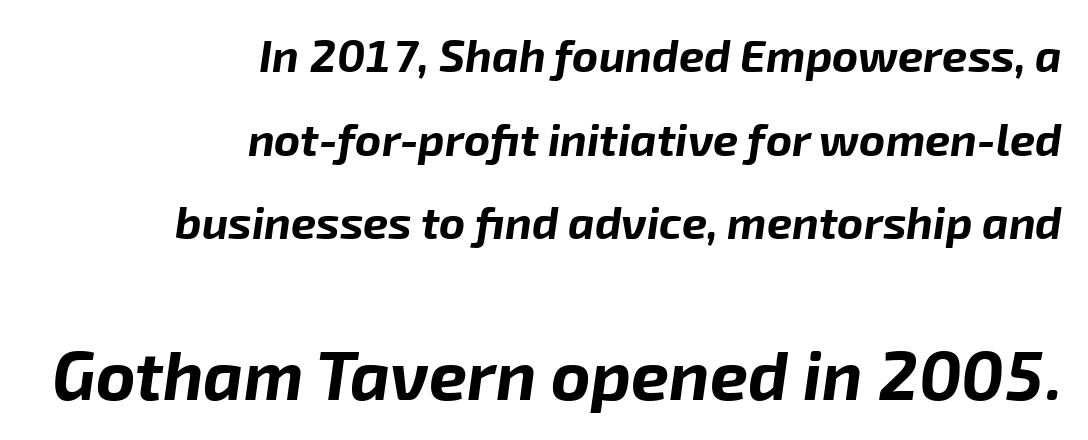
Horizontally, the lines are justified to the trailing edge only. The rendering applies a slant to the glyphs. Letters rest on an invisible, unmarked baseline. Set as a true bold cut, around the 700 mark. Letter spacing: default. Which chunk is bigger? The second one — the bottom block dwarfs the top.
